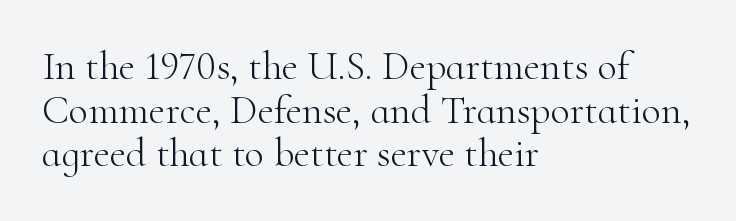
The image shows 40 px light serif type, upright; set left-aligned, tight line spacing (1.09x), normal letter spacing, not underlined; high stroke contrast and a small x-height.
